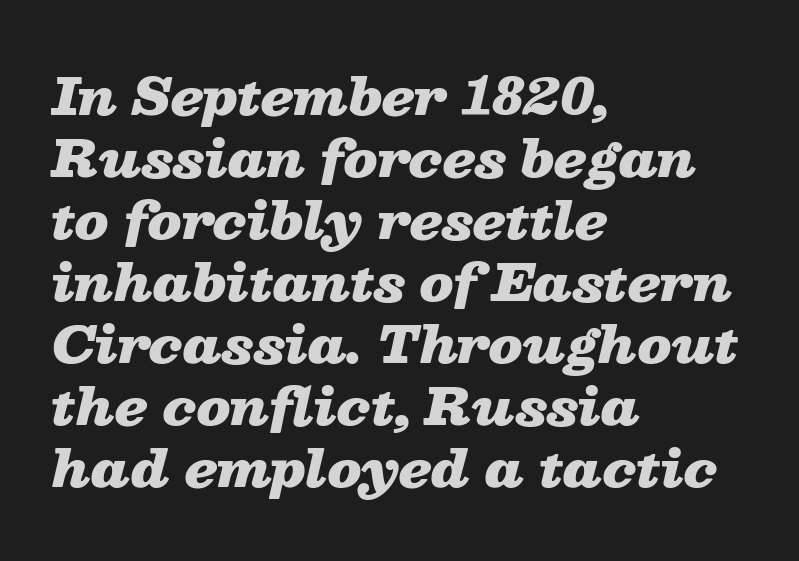
The image shows 50 px heavy, wide type, italic (leaning right); set left-aligned, line spacing 1.24x, normal letter spacing, not underlined; low stroke contrast and a medium x-height.
